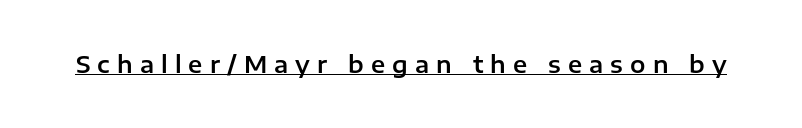
The image shows 23 px text type, upright; set unusually wide letter spacing (+0.31 em), underlined.
